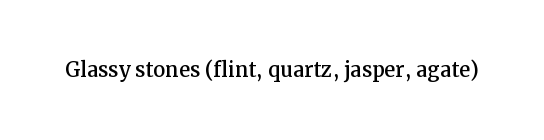
{"italic": "no", "underline": "no", "letter_spacing": "normal", "letter_spacing_em": 0.0, "glyph_px": 27}
